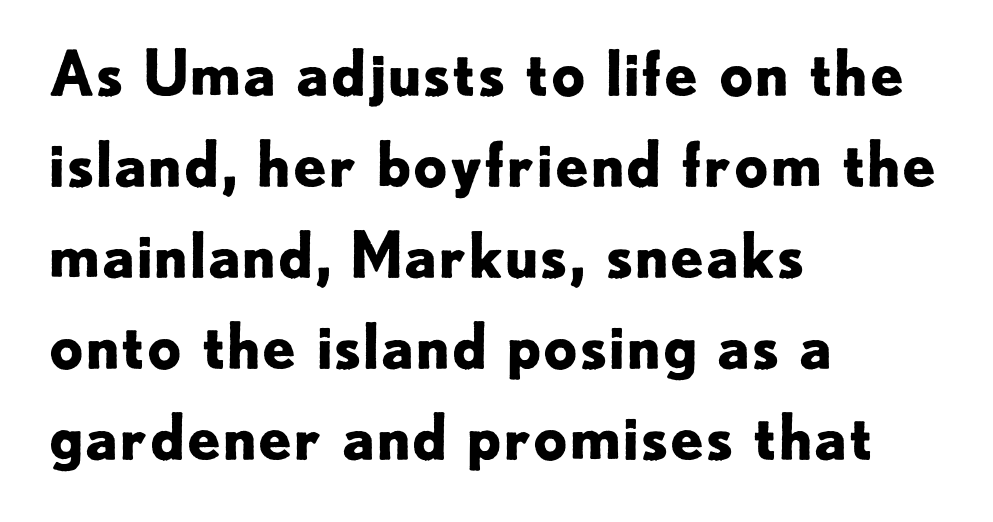
{"serif": "no", "italic": "no", "bold": "yes", "weight": "bold", "width": "normal", "stroke_contrast": "low", "x_height": "small", "monospaced": "no", "underline": "no", "align": "left", "line_spacing": "normal", "line_spacing_ratio": 1.49, "letter_spacing": "normal", "letter_spacing_em": 0.0, "glyph_px": 61}
